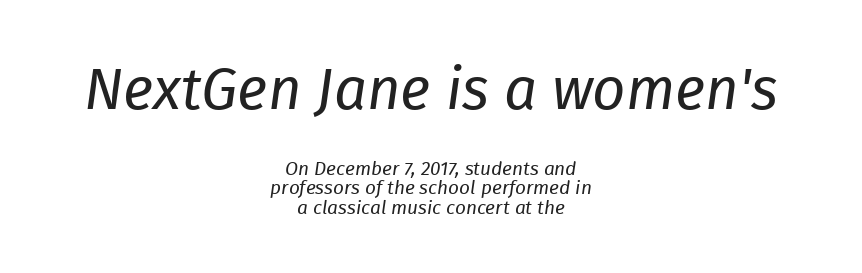
The image shows 58 px regular-weight type, italic (leaning right); set centered, tight line spacing (1.04x), normal letter spacing, not underlined; the first (top) block is 3.05x larger; low stroke contrast and a medium x-height.
